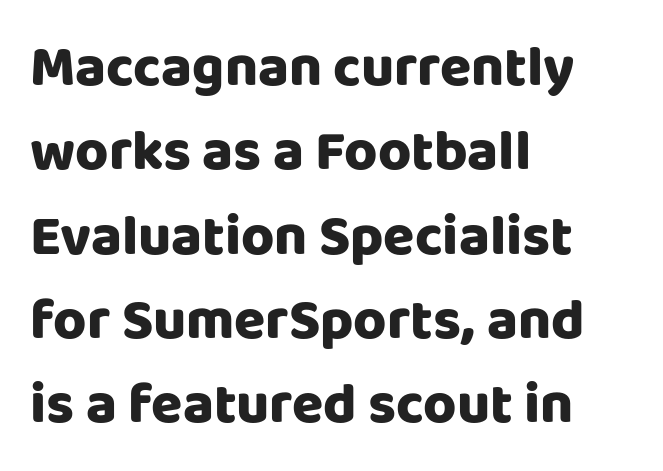
The image shows 57 px sans-serif type, upright; set left-aligned, normal line spacing (1.48x), normal letter spacing, not underlined; low stroke contrast and a large x-height.
